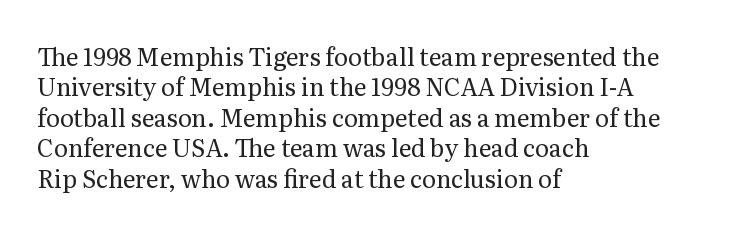
Q: Is the text bold? A: No.
Q: Is the text italic (slanted)? A: No, it is upright.
Q: Is the text underlined? A: No.
Q: How is the paragraph aligned? A: Left-aligned.
Q: Is the spacing between letters normal or unusually wide? A: Normal.
Q: Is the spacing between lines tight, normal or loose? A: Normal.
